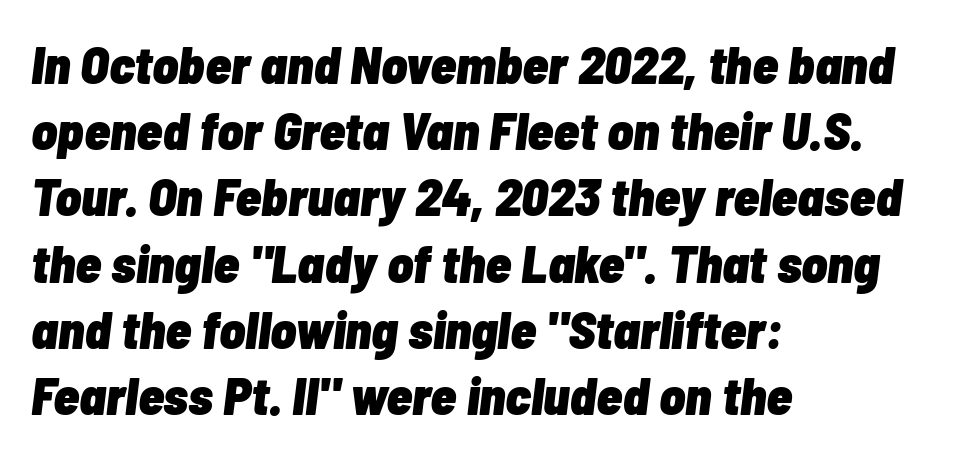
The face used here is rendered with its standard letterfit. The string is rendered with underlining switched off. Horizontal bands of white between lines are of average thickness. I'd describe the lettering as bold — thick and assertive. Proportional: the letters do not fall into vertical columns. Compared with a centered layout, this one pins lines to the left instead.
